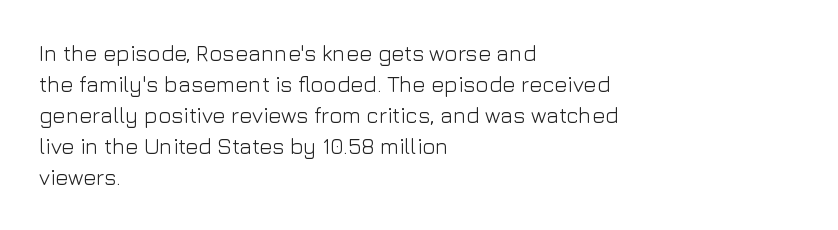
{"italic": "no", "bold": "no", "underline": "no", "align": "left", "line_spacing": "normal", "line_spacing_ratio": 1.41, "letter_spacing": "normal", "letter_spacing_em": 0.0, "glyph_px": 22}
